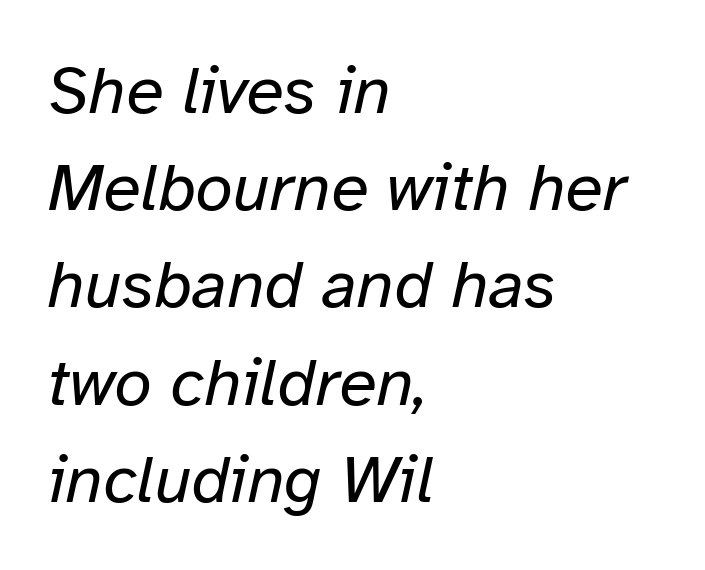
{"italic": "yes", "lean": "right", "slant_degrees": 12, "bold": "no", "weight": "regular", "width": "normal", "stroke_contrast": "low", "x_height": "medium", "monospaced": "no", "underline": "no", "align": "left", "line_spacing": "normal", "line_spacing_ratio": 1.43, "letter_spacing": "normal", "letter_spacing_em": 0.0, "glyph_px": 68}
